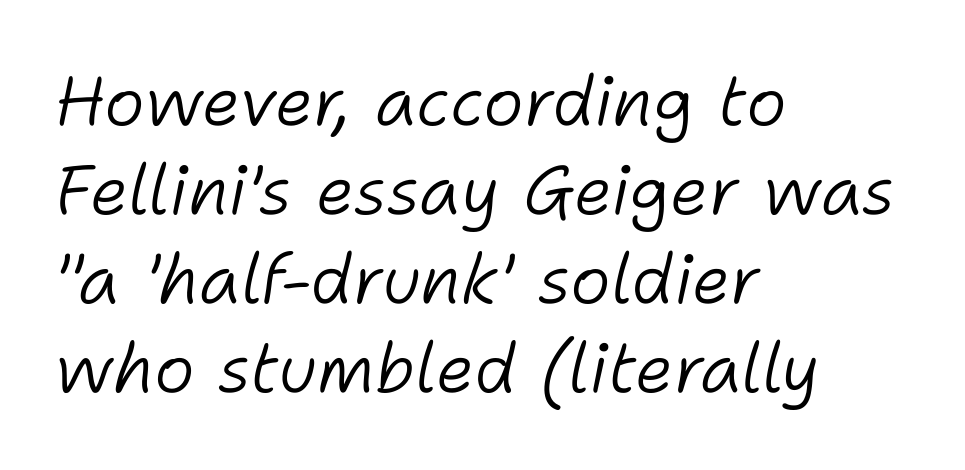
The image shows 69 px light type, italic (leaning right); set left-aligned, normal line spacing (1.29x), normal letter spacing, not underlined; low stroke contrast and a medium x-height.
